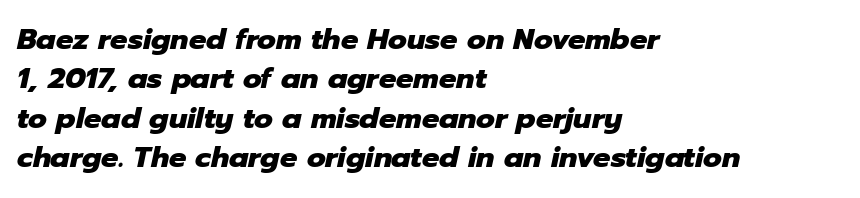
Q: Is the text bold? A: Yes.
Q: Is the text italic (slanted)? A: Yes, it leans right by about 12 degrees.
Q: Is the text underlined? A: No.
Q: How is the paragraph aligned? A: Left-aligned.
Q: Is the spacing between letters normal or unusually wide? A: Normal.
Q: Is the spacing between lines tight, normal or loose? A: Normal.
Q: Width (condensed, normal, or wide)? A: Normal.
Q: Stroke contrast? A: Low.
Q: x-height? A: Medium.
Q: Monospaced? A: No.
